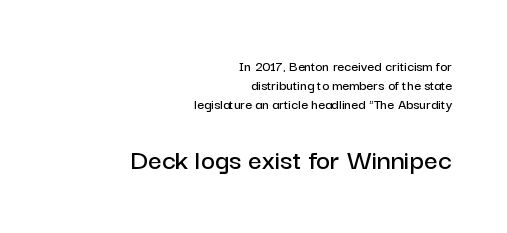
Each line ends at the same right margin while the left side varies. Note: no serifs on the glyphs. Does the leading feel generous? No, just average. Of the two passages, the one underneath uses the larger point size. Inter-character spacing is left at the font's built-in metrics. You could not count columns in this text — the font is proportionally spaced.
